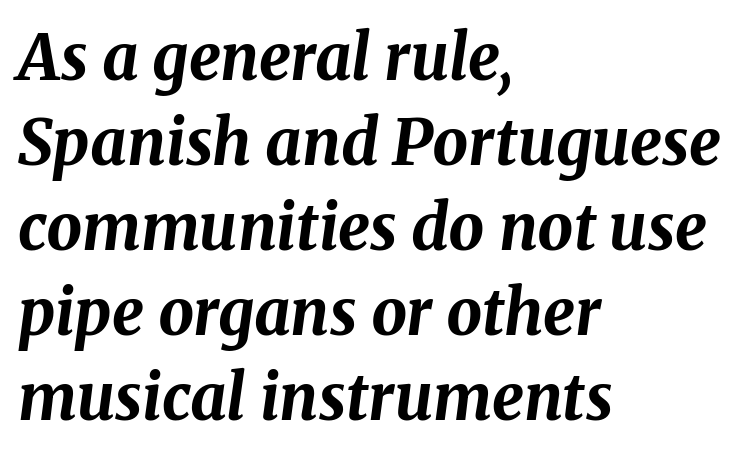
Observe the ordinary spacing: letters are neighbours, not strangers. Note the varied advance widths — an 'i' is clearly narrower than an 'm'. The gap between lines stays unmarked. The setting favours the left margin, as ordinary paragraphs usually do. Is the type slanted? Yes — the strokes lean at a clear angle.
